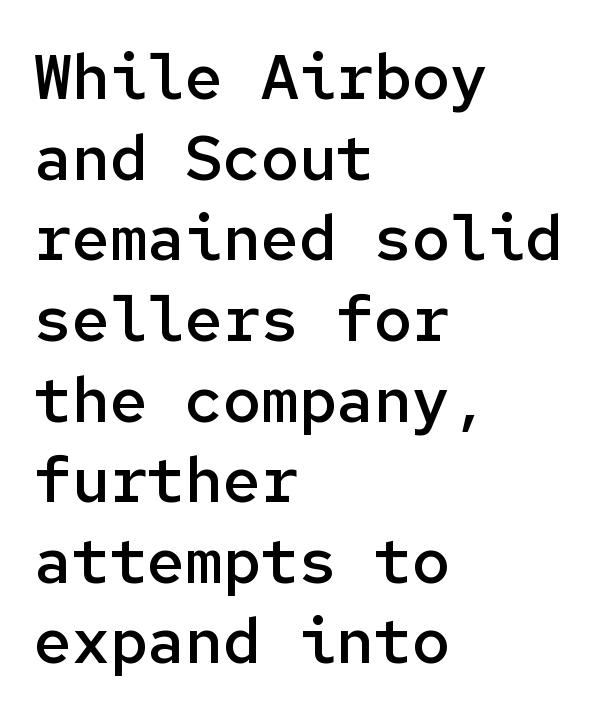
{"serif": "no", "italic": "no", "bold": "semi", "weight": "semibold", "width": "normal", "stroke_contrast": "low", "x_height": "medium", "monospaced": "yes", "underline": "no", "align": "left", "line_spacing": "normal", "line_spacing_ratio": 1.28, "letter_spacing": "normal", "letter_spacing_em": 0.0, "glyph_px": 63}
